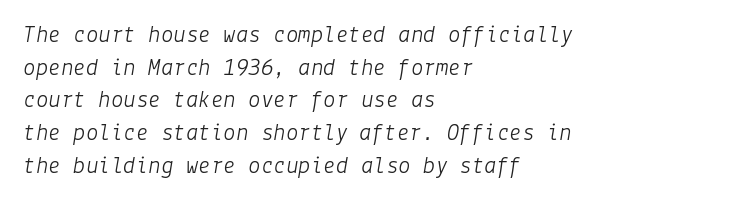
The image shows 25 px text type, italic (leaning right); set left-aligned, normal line spacing (1.31x), normal letter spacing, not underlined.
